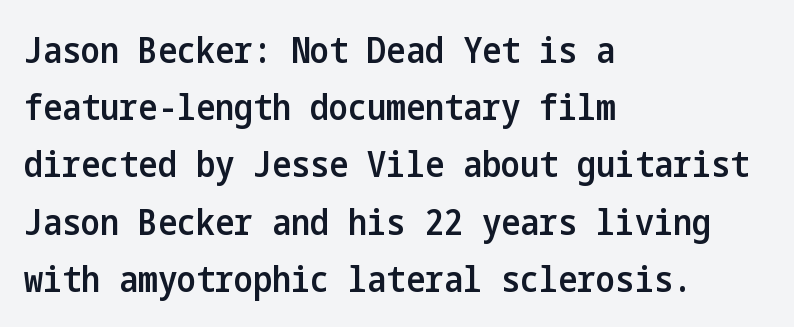
{"serif": "no", "italic": "no", "bold": "semi", "weight": "semibold", "width": "condensed", "stroke_contrast": "low", "x_height": "medium", "underline": "no", "align": "left", "line_spacing": "normal", "line_spacing_ratio": 1.59, "letter_spacing": "normal", "letter_spacing_em": 0.0, "glyph_px": 36}
